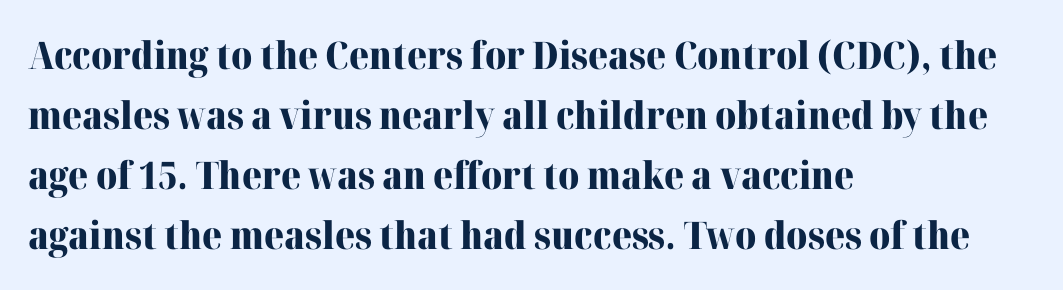
{"serif": "yes", "italic": "no", "bold": "yes", "weight": "heavy", "width": "normal", "stroke_contrast": "high", "x_height": "medium", "monospaced": "no", "underline": "no", "align": "left", "line_spacing": "normal", "line_spacing_ratio": 1.58, "letter_spacing": "normal", "letter_spacing_em": 0.0, "glyph_px": 38}
